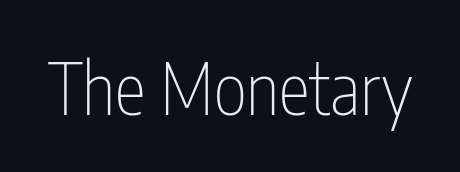
Think of a printed novel: that variable character pitch is what you see here. Examine the stroke ends and you'll find no serifs. Caption: face not bold, strokes unweighted. Beneath every word, the page is bare. You can tell it's not italic because the verticals are truly vertical.
